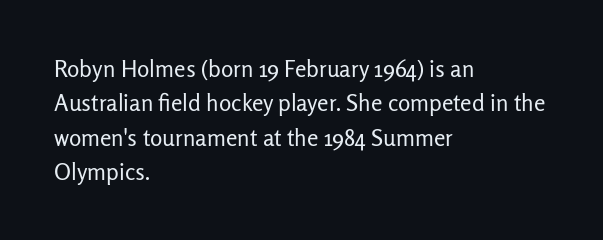
{"italic": "no", "bold": "no", "underline": "no", "align": "left", "line_spacing": "normal", "line_spacing_ratio": 1.49, "letter_spacing": "normal", "letter_spacing_em": 0.0, "glyph_px": 23}
